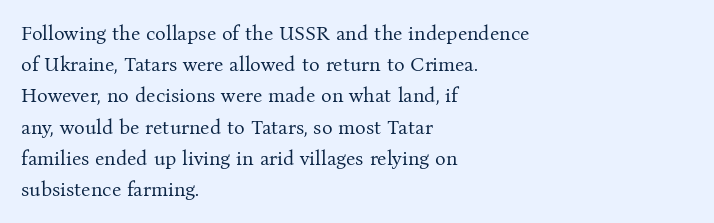
Between one letter and the next there's only the usual sliver of space. Letters rest on an invisible, unmarked baseline. Does the copy run flush right? No — it runs flush left. Nothing heavy about these letters — not bold at all.
